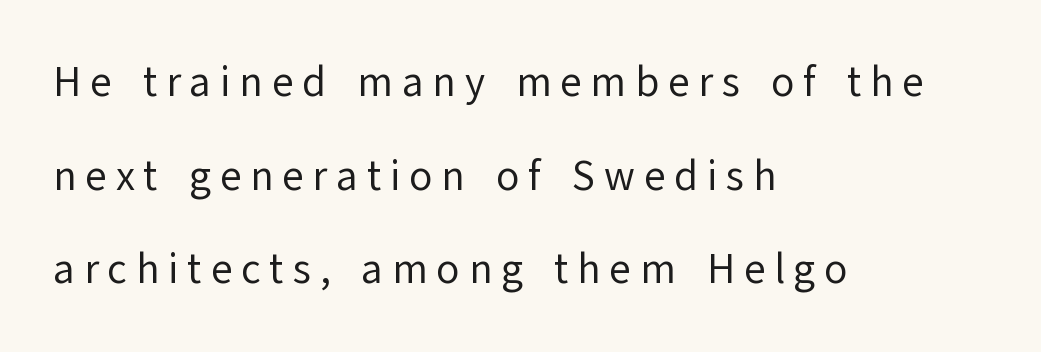
Q: Is the text bold? A: No.
Q: Is the text italic (slanted)? A: No, it is upright.
Q: Is the typeface a serif or a sans-serif typeface? A: Sans-serif.
Q: Is the text underlined? A: No.
Q: How is the paragraph aligned? A: Left-aligned.
Q: Is the spacing between letters normal or unusually wide? A: Unusually wide.
Q: Is the spacing between lines tight, normal or loose? A: Loose.
Q: Width (condensed, normal, or wide)? A: Normal.
Q: Stroke contrast? A: Low.
Q: x-height? A: Medium.
Q: Monospaced? A: No.
